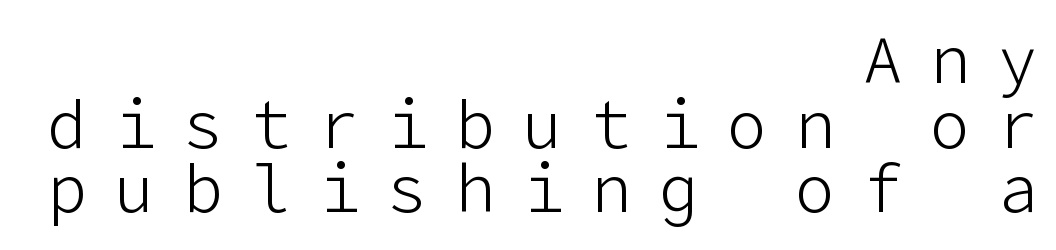
{"serif": "no", "italic": "no", "bold": "no", "weight": "light", "width": "normal", "stroke_contrast": "low", "x_height": "medium", "underline": "no", "align": "right", "line_spacing": "tight", "line_spacing_ratio": 0.98, "letter_spacing": "wide", "letter_spacing_em": 0.43, "glyph_px": 66}
